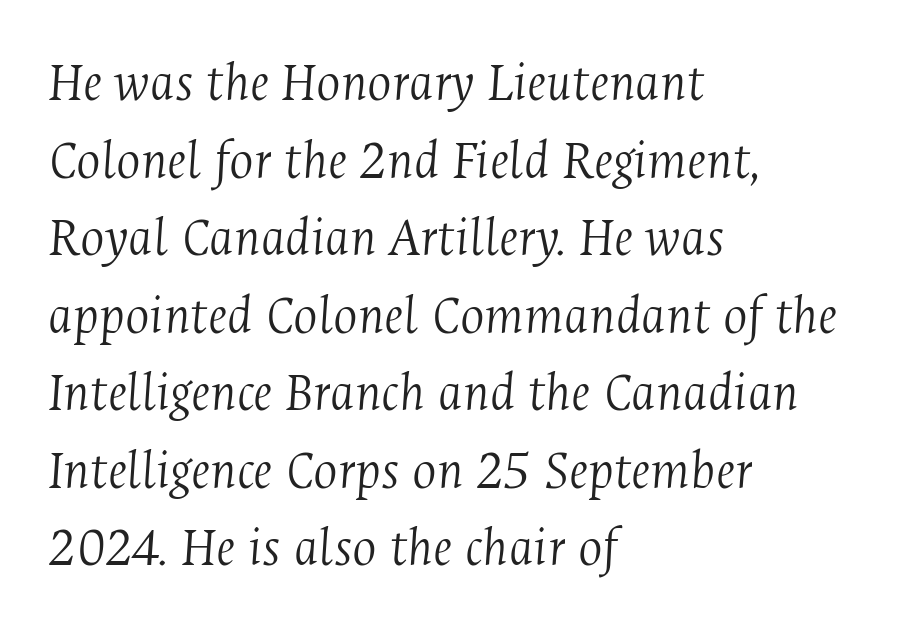
{"serif": "yes", "italic": "yes", "lean": "right", "slant_degrees": 4, "bold": "no", "weight": "light", "width": "condensed", "stroke_contrast": "medium", "x_height": "medium", "monospaced": "no", "underline": "no", "align": "left", "line_spacing": "normal", "line_spacing_ratio": 1.36, "letter_spacing": "normal", "letter_spacing_em": 0.0, "glyph_px": 57}
